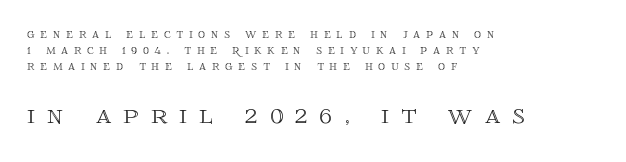
Q: Is the text italic (slanted)? A: No, it is upright.
Q: Is the text underlined? A: No.
Q: How is the paragraph aligned? A: Left-aligned.
Q: Is the spacing between letters normal or unusually wide? A: Unusually wide.
Q: Which block of text is set in a larger size, the first (top) or the second (bottom)? A: The second (bottom) one.
Q: Width (condensed, normal, or wide)? A: Normal.
Q: x-height? A: Large.
Q: Monospaced? A: No.
